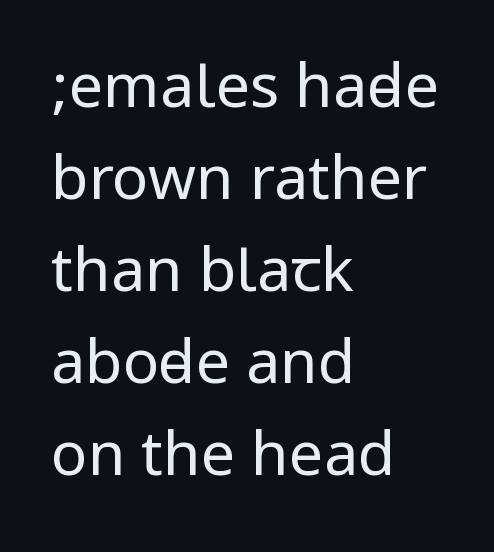
{"serif": "no", "italic": "no", "bold": "no", "weight": "regular", "width": "condensed", "stroke_contrast": "low", "underline": "no", "align": "left", "line_spacing": "normal", "line_spacing_ratio": 1.51, "letter_spacing": "normal", "letter_spacing_em": 0.0, "glyph_px": 61}
